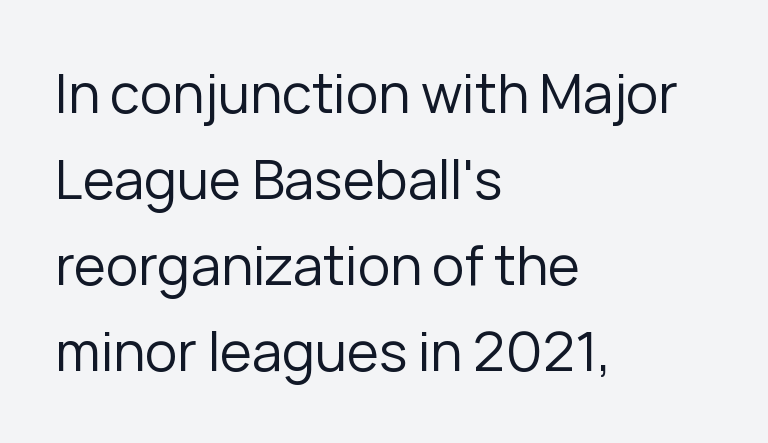
Compared with typical paragraphs, the rows here are spaced about the same. Every stem runs plumb, perpendicular to the baseline. In CSS terms this would be text-align: left. Weight: regular or lighter. Letter spacing: default.
